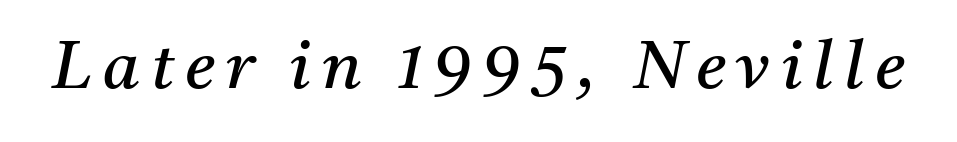
The image shows 67 px regular-weight serif type, italic (leaning right); set not underlined; medium stroke contrast and a medium x-height.
